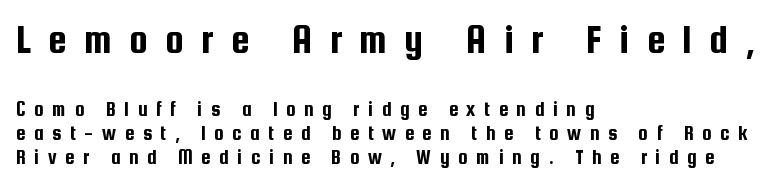
Q: Is the text italic (slanted)? A: No, it is upright.
Q: Is the typeface a serif or a sans-serif typeface? A: Sans-serif.
Q: Is the text underlined? A: No.
Q: How is the paragraph aligned? A: Left-aligned.
Q: Is the spacing between letters normal or unusually wide? A: Unusually wide.
Q: Is the spacing between lines tight, normal or loose? A: Tight.
Q: Which block of text is set in a larger size, the first (top) or the second (bottom)? A: The first (top) one.
Q: Width (condensed, normal, or wide)? A: Condensed.
Q: Stroke contrast? A: Low.
Q: x-height? A: Medium.
Q: Monospaced? A: No.
